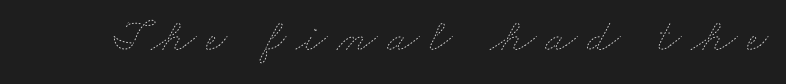
The image shows 47 px thin, wide type; set unusually wide letter spacing (+0.2 em), not underlined; low stroke contrast and a small x-height.
